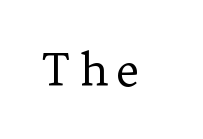
Q: Is the text bold? A: No.
Q: Is the text italic (slanted)? A: No, it is upright.
Q: Is the typeface a serif or a sans-serif typeface? A: Serif.
Q: Is the text underlined? A: No.
Q: Width (condensed, normal, or wide)? A: Normal.
Q: Stroke contrast? A: Low.
Q: x-height? A: Medium.
Q: Monospaced? A: No.
